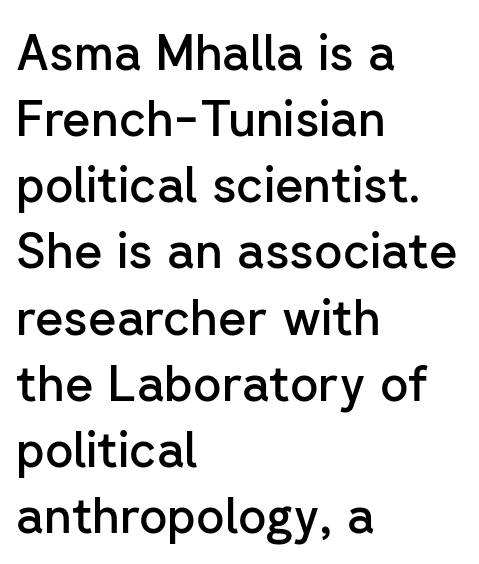
{"serif": "no", "italic": "no", "bold": "semi", "weight": "semibold", "width": "normal", "stroke_contrast": "low", "x_height": "medium", "monospaced": "no", "underline": "no", "align": "left", "line_spacing": "normal", "line_spacing_ratio": 1.35, "letter_spacing": "normal", "letter_spacing_em": 0.0, "glyph_px": 49}
